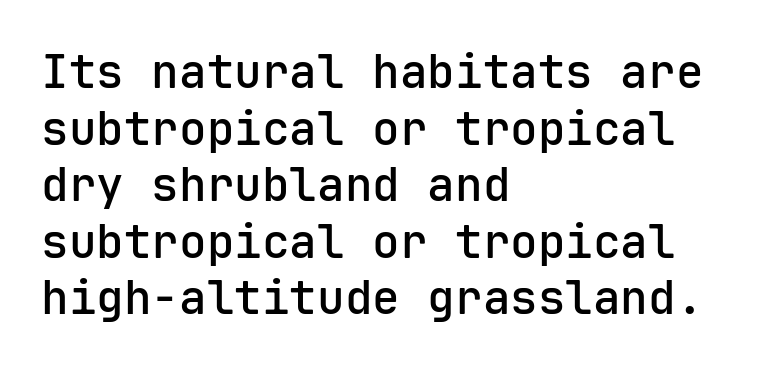
The image shows 46 px semibold sans-serif type, upright, monospaced; set left-aligned, line spacing 1.23x, normal letter spacing, not underlined; low stroke contrast and a medium x-height.
